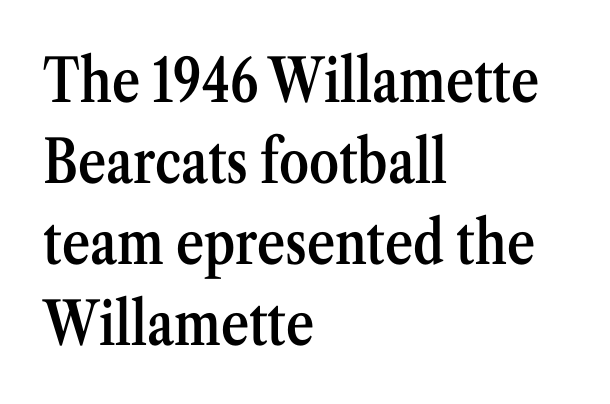
The image shows 60 px semibold, condensed serif type, upright; set left-aligned, normal line spacing (1.35x), normal letter spacing, not underlined; medium stroke contrast and a medium x-height.
